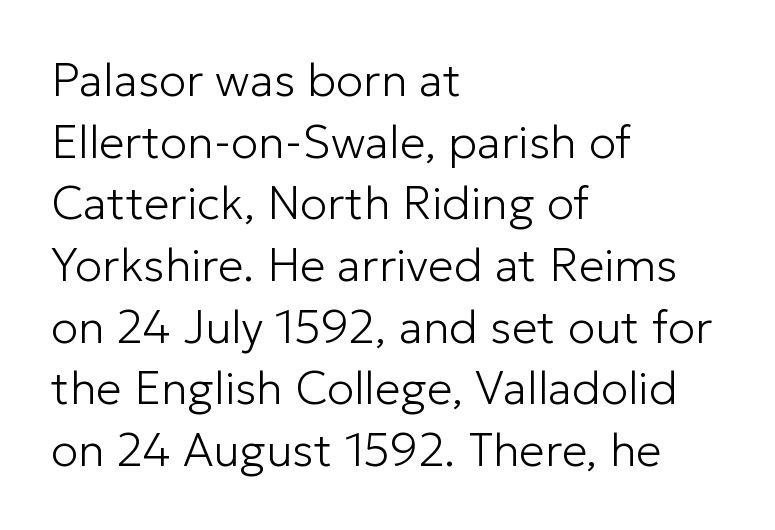
{"serif": "no", "italic": "no", "bold": "no", "weight": "light", "width": "normal", "stroke_contrast": "low", "x_height": "medium", "monospaced": "no", "underline": "no", "align": "left", "line_spacing": "normal", "line_spacing_ratio": 1.34, "letter_spacing": "normal", "letter_spacing_em": 0.0, "glyph_px": 46}
